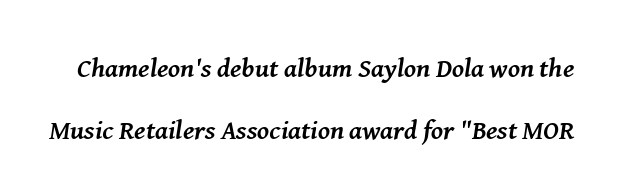
The face used here has a pronounced slope to its letters. The space between consecutive lines is lavish. You could call the tracking neutral — neither tight nor loose. Bare-footed words on every line. Is the type bold? Yes — the strokes are clearly thick and heavy.
